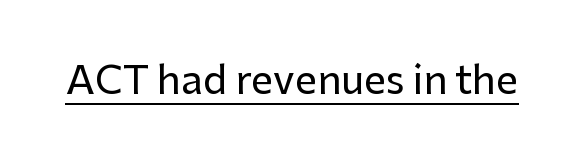
Q: Is the text italic (slanted)? A: No, it is upright.
Q: Is the typeface a serif or a sans-serif typeface? A: Sans-serif.
Q: Is the text underlined? A: Yes.
Q: Is the spacing between letters normal or unusually wide? A: Normal.
Q: Width (condensed, normal, or wide)? A: Normal.
Q: Stroke contrast? A: Low.
Q: x-height? A: Medium.
Q: Monospaced? A: No.
